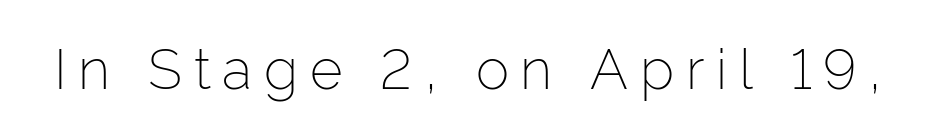
The specimen omits any rule beneath the text block's lines. The type is letterspaced generously, with wide tracking. This is the regular roman posture of the typeface. Character widths vary here, with narrow letters taking less room than wide ones. The passage shown is not bold in any degree.
